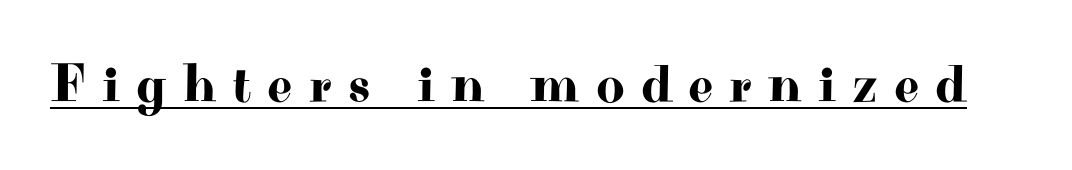
Q: Is the text italic (slanted)? A: No, it is upright.
Q: Is the typeface a serif or a sans-serif typeface? A: Serif.
Q: Is the text underlined? A: Yes.
Q: Is the spacing between letters normal or unusually wide? A: Unusually wide.
Q: Width (condensed, normal, or wide)? A: Wide.
Q: Stroke contrast? A: High.
Q: x-height? A: Small.
Q: Monospaced? A: No.
